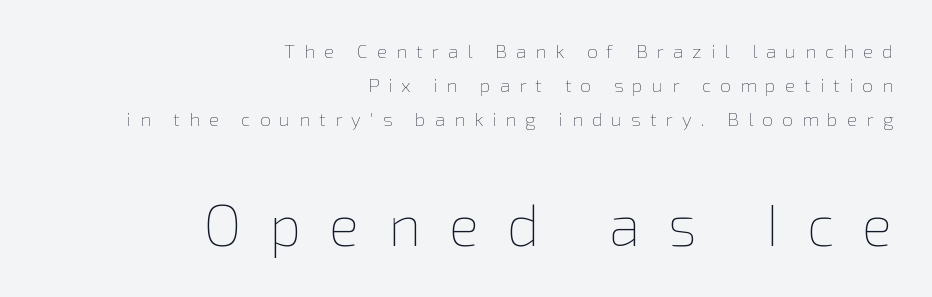
The passage shown is not bold in any degree. The rendering anchors every line to the right-hand side. Typesetter's note — lower block bumped up in size, upper block left smaller. The string is rendered with underlining switched off. Character widths vary here, with narrow letters taking less room than wide ones.
